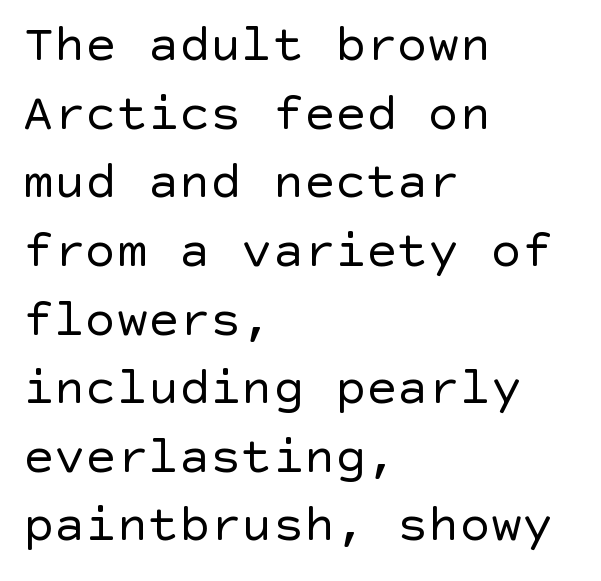
{"serif": "no", "italic": "no", "bold": "no", "weight": "regular", "width": "normal", "x_height": "large", "underline": "no", "align": "left", "line_spacing": "normal", "line_spacing_ratio": 1.32, "letter_spacing": "normal", "letter_spacing_em": 0.0, "glyph_px": 52}
